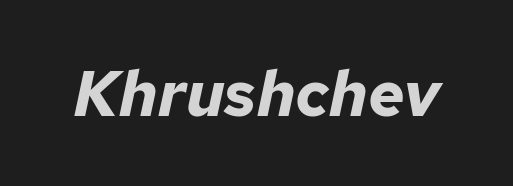
Students, this is bold: see how much ink each stroke carries. The space beneath each line is pristine and unruled. These lines keep a tight, regular rhythm from letter to letter. Character widths vary here, with narrow letters taking less room than wide ones.
